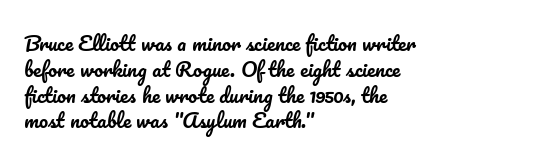
{"underline": "no", "align": "left", "line_spacing": "normal", "line_spacing_ratio": 1.29, "letter_spacing": "normal", "letter_spacing_em": 0.0, "glyph_px": 20}
